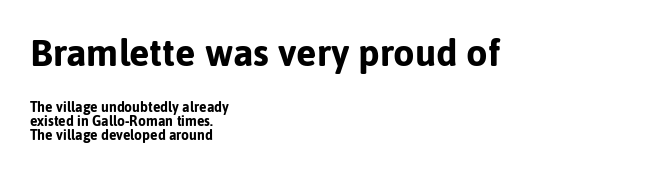
This rendering features lettering with no underline. Note: larger setting up top, smaller setting below. The face used here is rendered with its standard letterfit. You could not count columns in this text — the font is proportionally spaced. If you drew a line through each stem, it would be perfectly vertical. Notice how the passage keeps a crisp vertical edge on the left only.
